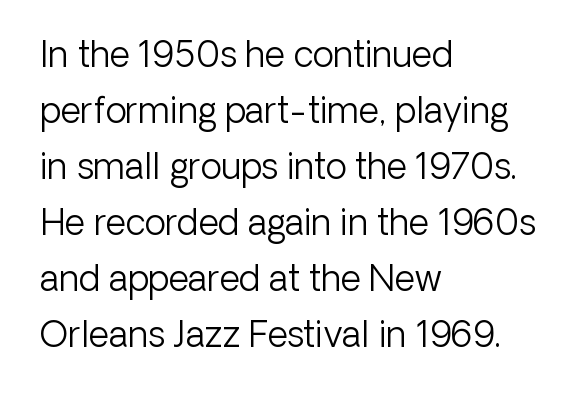
Q: Is the text bold? A: No.
Q: Is the text italic (slanted)? A: No, it is upright.
Q: Is the typeface a serif or a sans-serif typeface? A: Sans-serif.
Q: Is the text underlined? A: No.
Q: How is the paragraph aligned? A: Left-aligned.
Q: Is the spacing between letters normal or unusually wide? A: Normal.
Q: Is the spacing between lines tight, normal or loose? A: Normal.
Q: Width (condensed, normal, or wide)? A: Normal.
Q: Stroke contrast? A: Low.
Q: x-height? A: Medium.
Q: Monospaced? A: No.
